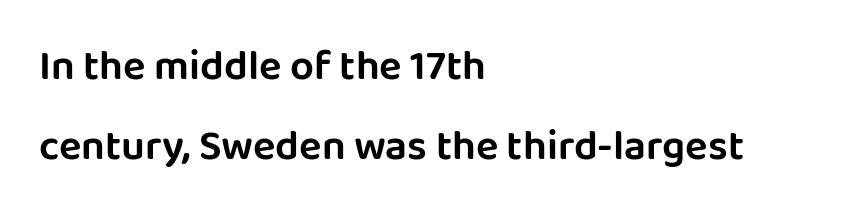
The image shows 42 px sans-serif type, upright; set left-aligned, loose line spacing (1.91x), normal letter spacing, not underlined; low stroke contrast and a large x-height.
